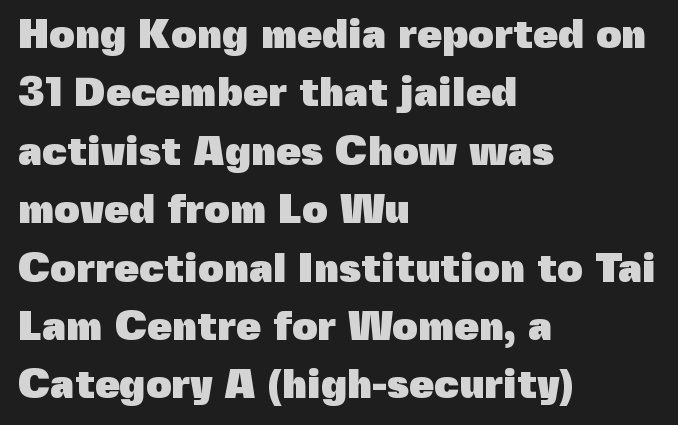
{"serif": "no", "italic": "no", "bold": "yes", "weight": "heavy", "width": "normal", "x_height": "medium", "monospaced": "no", "underline": "no", "align": "left", "line_spacing": "normal", "line_spacing_ratio": 1.46, "letter_spacing": "normal", "letter_spacing_em": 0.0, "glyph_px": 40}
